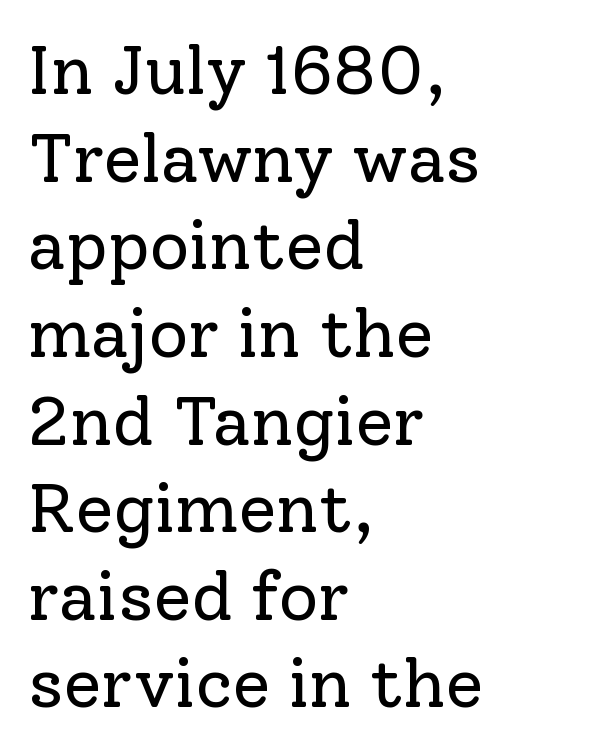
Q: Is the text bold? A: No.
Q: Is the text italic (slanted)? A: No, it is upright.
Q: Is the typeface a serif or a sans-serif typeface? A: Serif.
Q: Is the text underlined? A: No.
Q: How is the paragraph aligned? A: Left-aligned.
Q: Is the spacing between letters normal or unusually wide? A: Normal.
Q: Is the spacing between lines tight, normal or loose? A: Normal.
Q: Width (condensed, normal, or wide)? A: Normal.
Q: Stroke contrast? A: Low.
Q: x-height? A: Medium.
Q: Monospaced? A: No.
